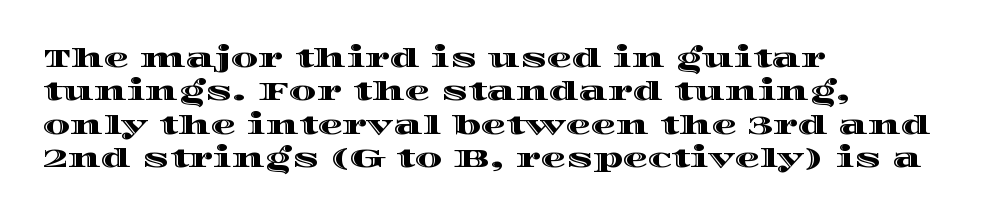
Q: Is the text italic (slanted)? A: No, it is upright.
Q: Is the text underlined? A: No.
Q: How is the paragraph aligned? A: Left-aligned.
Q: Is the spacing between letters normal or unusually wide? A: Normal.
Q: Is the spacing between lines tight, normal or loose? A: Normal.
